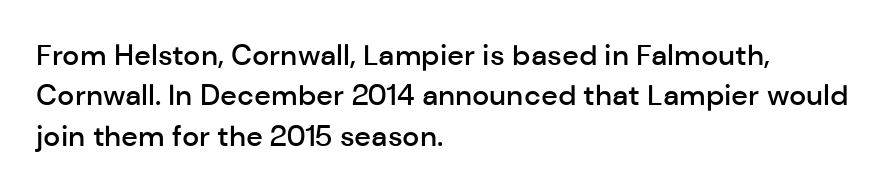
Q: Is the text bold? A: Semi-bold.
Q: Is the text italic (slanted)? A: No, it is upright.
Q: Is the typeface a serif or a sans-serif typeface? A: Sans-serif.
Q: Is the text underlined? A: No.
Q: How is the paragraph aligned? A: Left-aligned.
Q: Is the spacing between letters normal or unusually wide? A: Normal.
Q: Is the spacing between lines tight, normal or loose? A: Normal.
Q: Width (condensed, normal, or wide)? A: Normal.
Q: Stroke contrast? A: Low.
Q: x-height? A: Medium.
Q: Monospaced? A: No.
